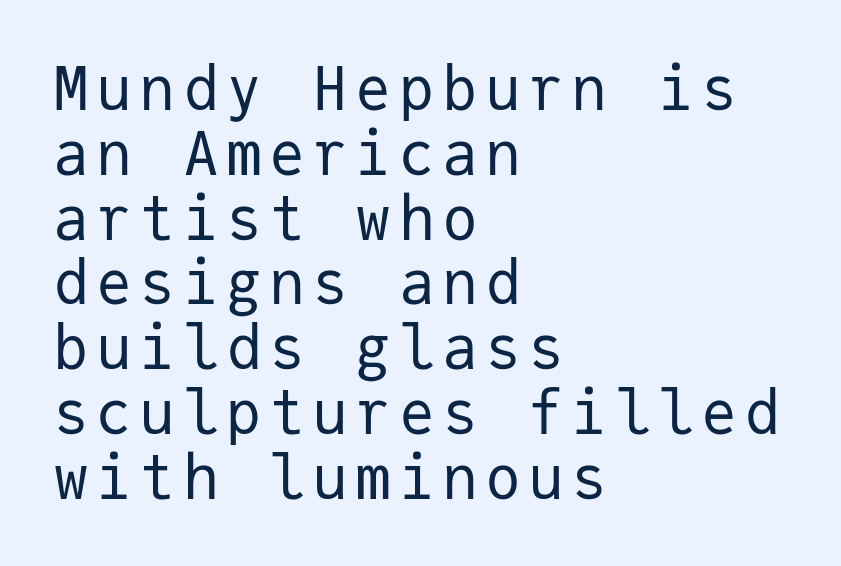
The image shows 60 px regular-weight sans-serif type, upright, monospaced; set left-aligned, tight line spacing (1.08x), not underlined; low stroke contrast and a medium x-height.
